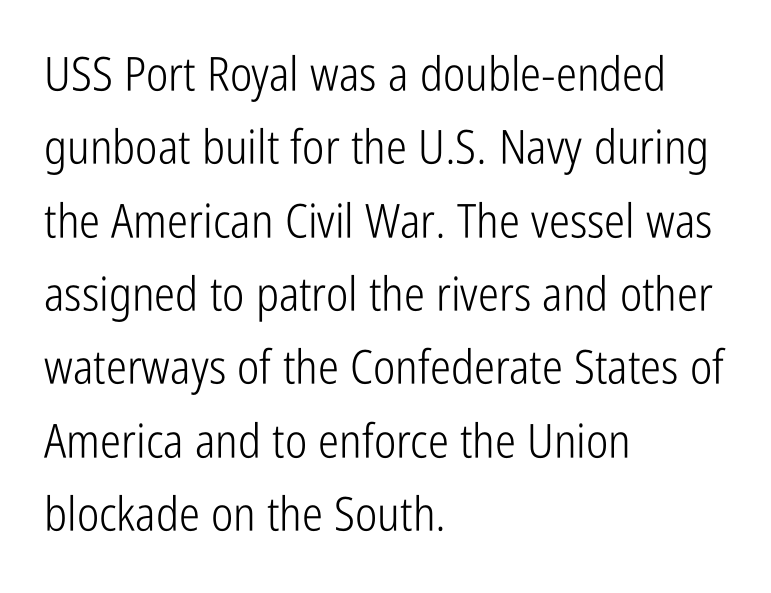
Q: Is the text bold? A: No.
Q: Is the text italic (slanted)? A: No, it is upright.
Q: Is the typeface a serif or a sans-serif typeface? A: Sans-serif.
Q: Is the text underlined? A: No.
Q: How is the paragraph aligned? A: Left-aligned.
Q: Is the spacing between letters normal or unusually wide? A: Normal.
Q: Is the spacing between lines tight, normal or loose? A: Normal.
Q: Width (condensed, normal, or wide)? A: Condensed.
Q: Stroke contrast? A: Low.
Q: x-height? A: Medium.
Q: Monospaced? A: No.
